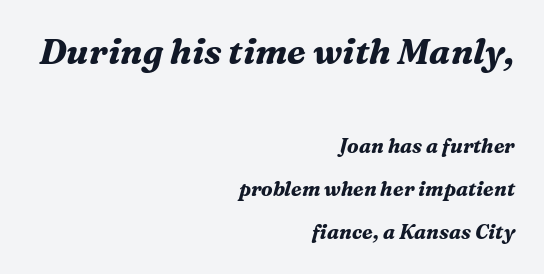
{"serif": "yes", "italic": "yes", "lean": "right", "slant_degrees": 16, "bold": "yes", "weight": "bold", "width": "normal", "stroke_contrast": "medium", "x_height": "medium", "monospaced": "no", "underline": "no", "align": "right", "line_spacing": "loose", "line_spacing_ratio": 2.16, "letter_spacing": "normal", "letter_spacing_em": 0.0, "larger_block": "first", "size_ratio": 1.75, "glyph_px": 35}
